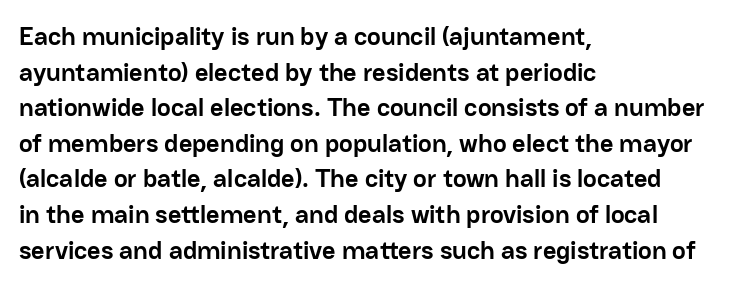
Descenders are the only things crossing below the line. Weight: bold. The tracking reads as untouched default to a designer's eye. A typesetter would mark this as roman, not italic.
